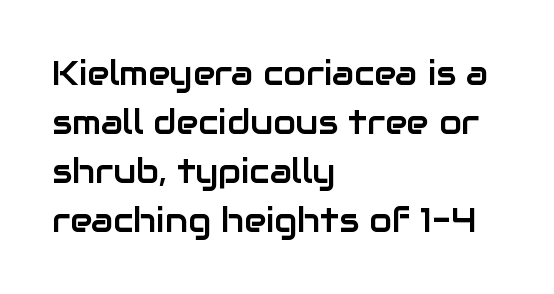
The face used here is rendered with its standard letterfit. The paragraph shown leans on its left margin. Is there any slant? The stems are plumb. Examine the stroke ends and you'll find no serifs. Here the designer chose a conventional face with non-uniform glyph widths. Leading: standard.
